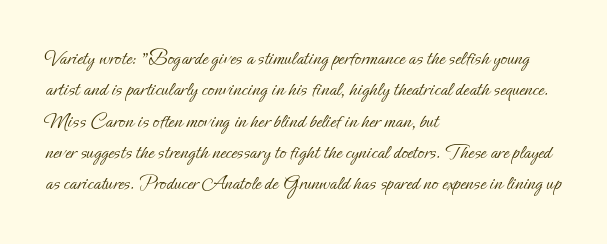
The image shows 21 px text type; set left-aligned, normal line spacing (1.49x), normal letter spacing, not underlined.
